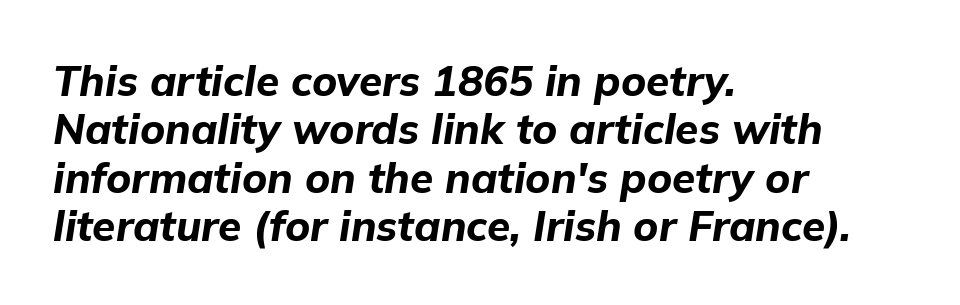
The image shows 42 px bold type, italic (leaning right); set left-aligned, tight line spacing (1.15x), normal letter spacing, not underlined; low stroke contrast and a medium x-height.
